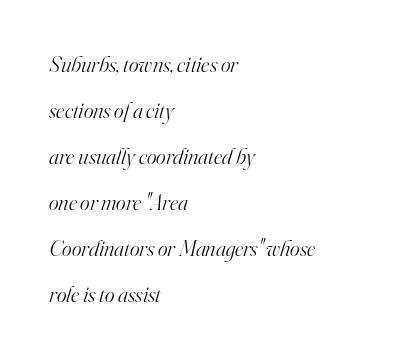
{"italic": "yes", "lean": "right", "slant_degrees": 16, "bold": "no", "underline": "no", "align": "left", "line_spacing": "loose", "line_spacing_ratio": 2.0, "letter_spacing": "normal", "letter_spacing_em": 0.0, "glyph_px": 23}
